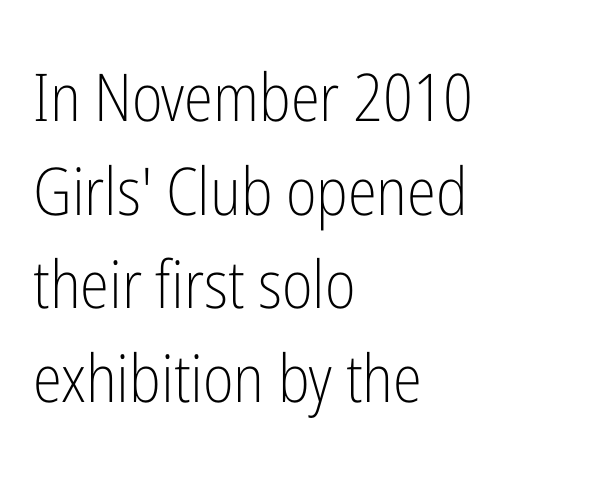
Caption: standard tracking, unaltered. Summary of weight: not heavy and not bold. Type style note: lacks serifs. Rows of type keep a routine distance in the vertical direction.
